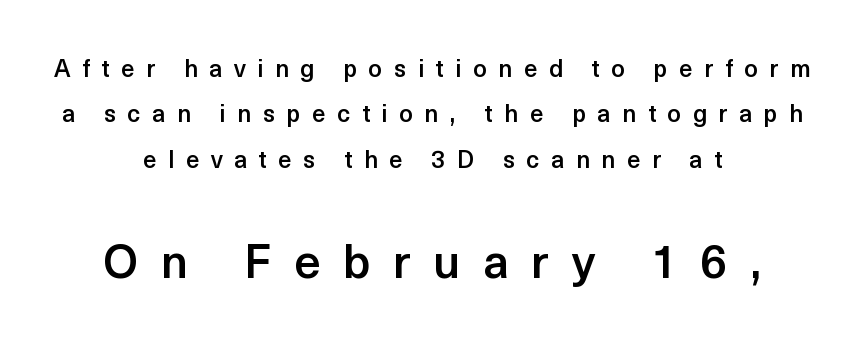
The image shows 47 px semibold sans-serif type, upright; set centered, line spacing 1.89x, unusually wide letter spacing (+0.48 em), not underlined; the second (bottom) block is 1.96x larger; a medium x-height.
